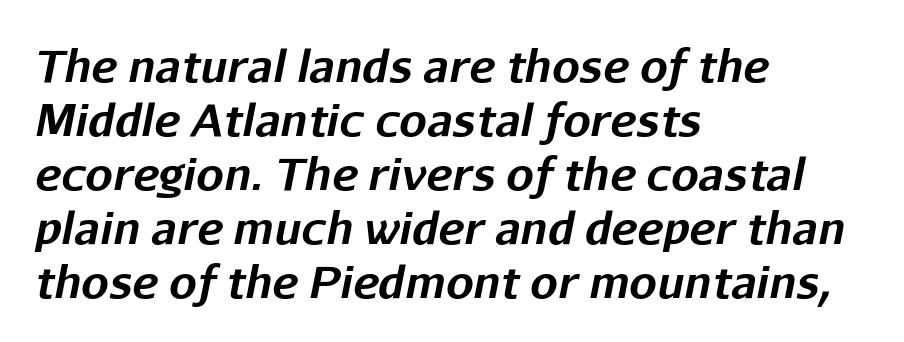
A student would call this left alignment; a typographer would say flush left, rag right. Character widths vary here, with narrow letters taking less room than wide ones. The words here are not underlined. The axis of the letterforms is tilted away from vertical. Is the letter spacing exaggerated? No — it looks like the ordinary default. Strokes here are thick enough to call this a true bold.
